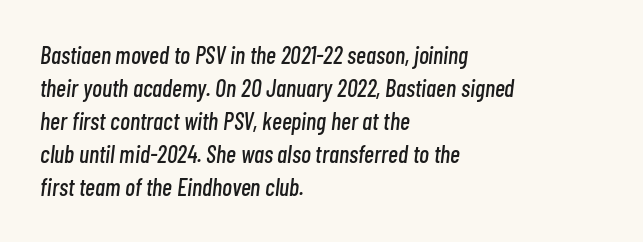
{"italic": "yes", "lean": "right", "slant_degrees": 7, "underline": "no", "align": "left", "line_spacing": "normal", "line_spacing_ratio": 1.38, "letter_spacing": "normal", "letter_spacing_em": 0.0, "glyph_px": 24}
